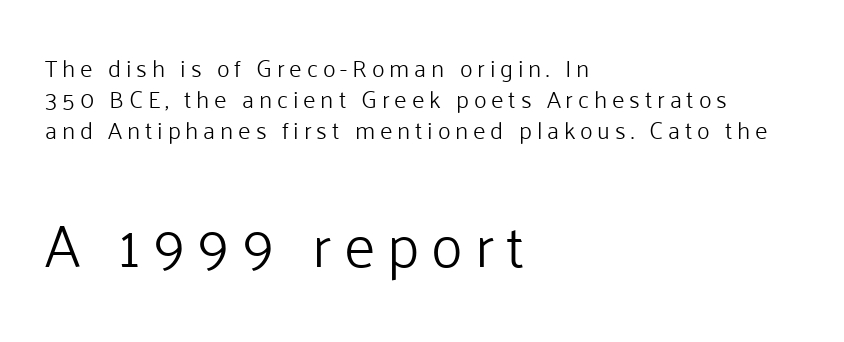
{"serif": "no", "italic": "no", "bold": "no", "weight": "light", "width": "normal", "stroke_contrast": "low", "x_height": "medium", "monospaced": "no", "underline": "no", "align": "left", "line_spacing": "normal", "line_spacing_ratio": 1.3, "letter_spacing": "wide", "letter_spacing_em": 0.2, "larger_block": "second", "size_ratio": 2.5, "glyph_px": 60}
